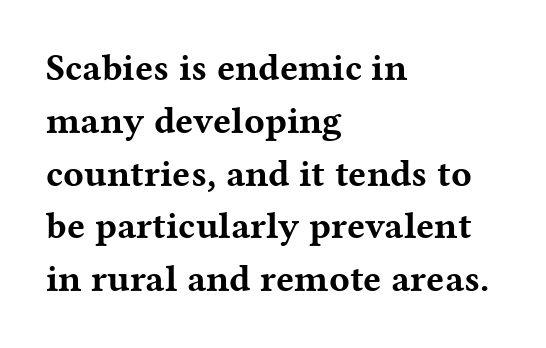
The image shows 38 px bold, wide serif type, upright; set left-aligned, normal line spacing (1.39x), normal letter spacing, not underlined; medium stroke contrast and a medium x-height.
